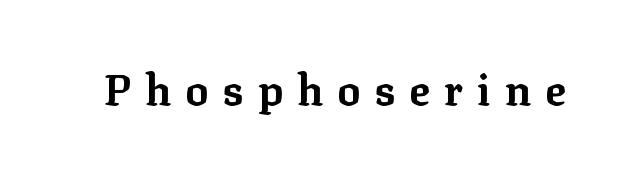
Q: Is the text bold? A: Yes.
Q: Is the text italic (slanted)? A: No, it is upright.
Q: Is the typeface a serif or a sans-serif typeface? A: Serif.
Q: Is the text underlined? A: No.
Q: Is the spacing between letters normal or unusually wide? A: Unusually wide.
Q: Width (condensed, normal, or wide)? A: Normal.
Q: Stroke contrast? A: Low.
Q: x-height? A: Medium.
Q: Monospaced? A: No.
